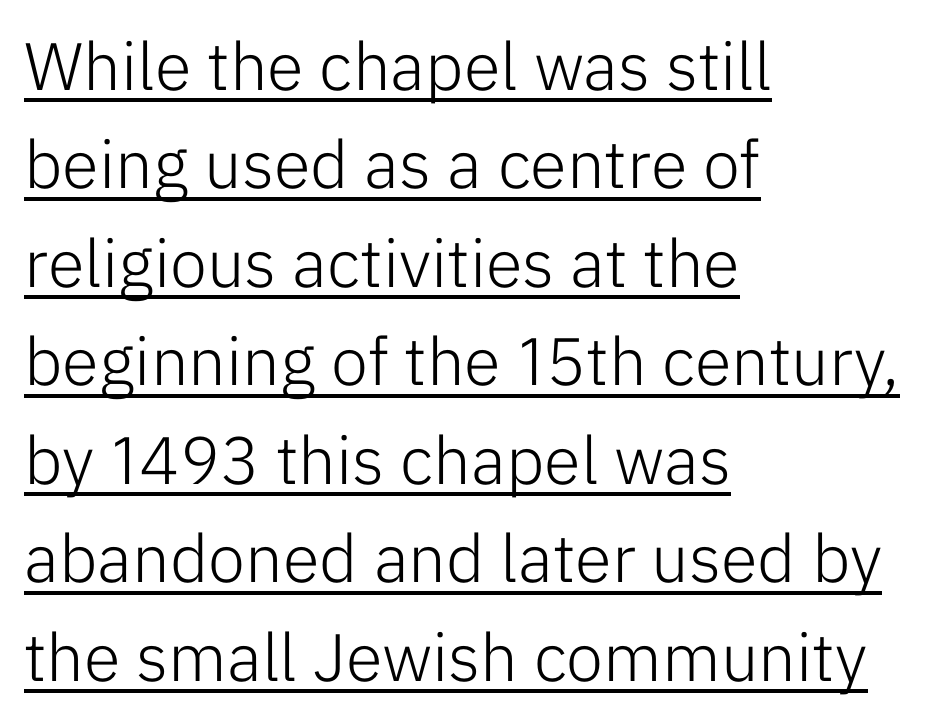
Q: Is the text bold? A: No.
Q: Is the text italic (slanted)? A: No, it is upright.
Q: Is the typeface a serif or a sans-serif typeface? A: Sans-serif.
Q: Is the text underlined? A: Yes.
Q: How is the paragraph aligned? A: Left-aligned.
Q: Is the spacing between letters normal or unusually wide? A: Normal.
Q: Is the spacing between lines tight, normal or loose? A: Normal.
Q: Width (condensed, normal, or wide)? A: Normal.
Q: Stroke contrast? A: Low.
Q: x-height? A: Medium.
Q: Monospaced? A: No.
